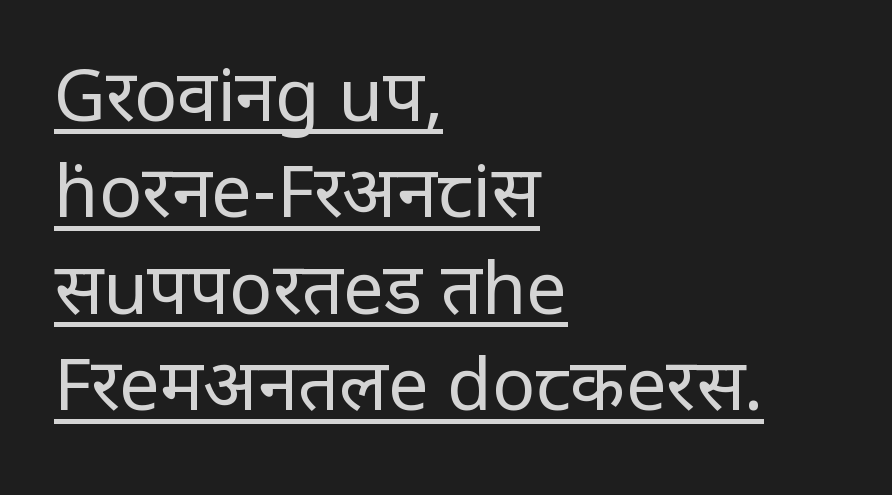
{"serif": "no", "italic": "no", "bold": "no", "weight": "regular", "width": "condensed", "stroke_contrast": "low", "x_height": "large", "monospaced": "no", "underline": "yes", "align": "left", "line_spacing": "normal", "line_spacing_ratio": 1.34, "letter_spacing": "normal", "letter_spacing_em": 0.0, "glyph_px": 72}
